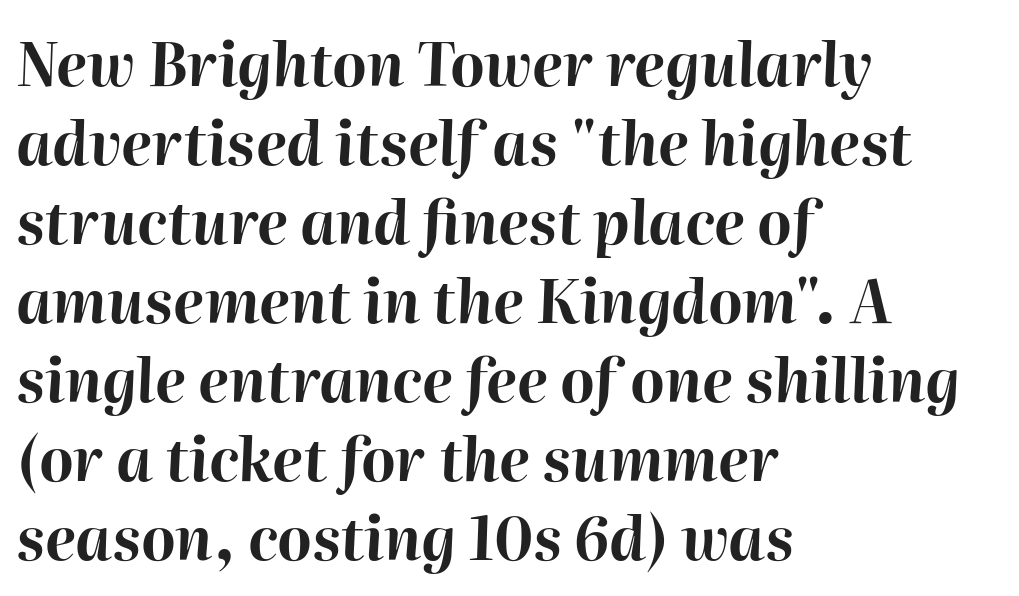
The letters advance in unequal steps, a hallmark of proportional type. Type without underlining. The face used here is rendered with its standard letterfit. Its strokes are broad and dark, the hallmark of bold type. Quick note: italic. A typesetter would call this leading conventional body-copy spacing.
